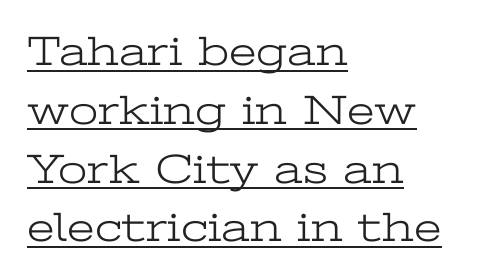
Q: Is the text bold? A: No.
Q: Is the text italic (slanted)? A: No, it is upright.
Q: Is the typeface a serif or a sans-serif typeface? A: Serif.
Q: Is the text underlined? A: Yes.
Q: How is the paragraph aligned? A: Left-aligned.
Q: Is the spacing between letters normal or unusually wide? A: Normal.
Q: Is the spacing between lines tight, normal or loose? A: Normal.
Q: Width (condensed, normal, or wide)? A: Wide.
Q: Stroke contrast? A: Low.
Q: x-height? A: Medium.
Q: Monospaced? A: No.
